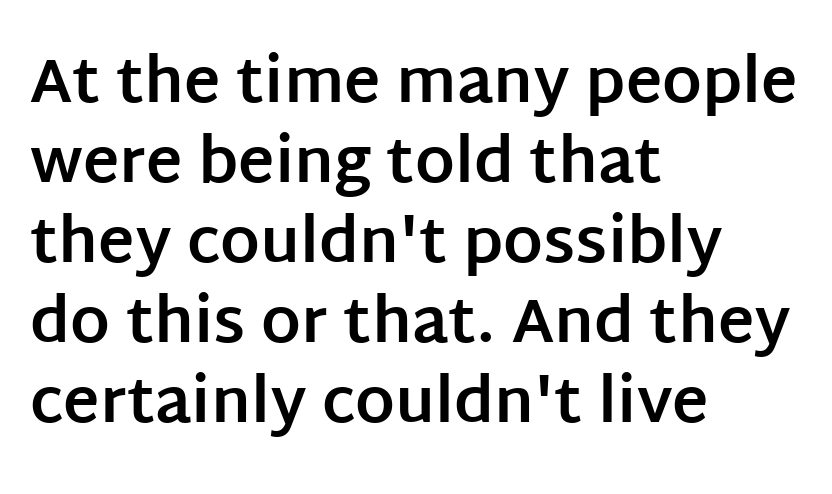
The image shows 62 px bold sans-serif type, upright; set left-aligned, normal line spacing (1.29x), normal letter spacing, not underlined; low stroke contrast and a large x-height.
